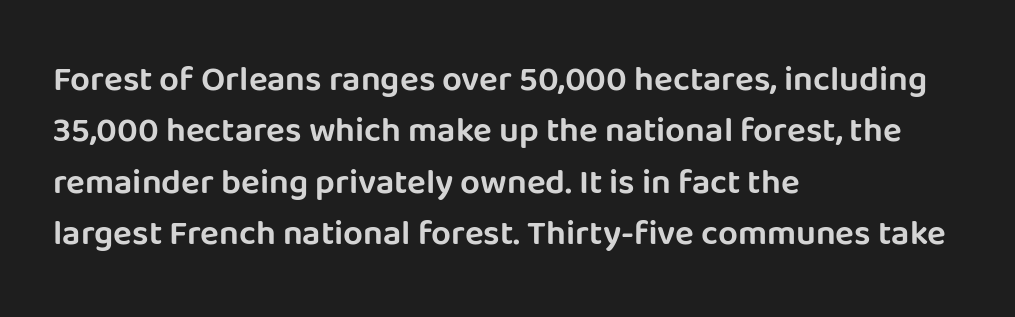
The image shows 35 px sans-serif type, upright; set left-aligned, normal line spacing (1.47x), normal letter spacing, not underlined; low stroke contrast and a large x-height.
